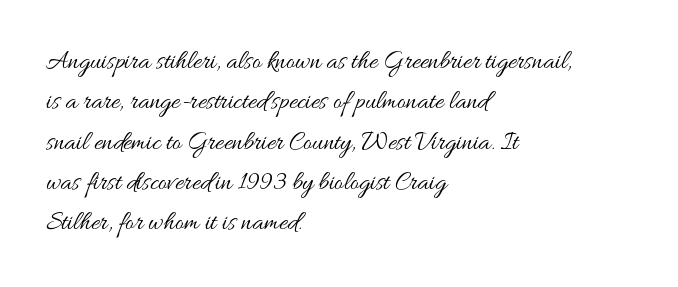
Q: Is the text bold? A: No.
Q: Is the text italic (slanted)? A: Yes.
Q: Is the text underlined? A: No.
Q: How is the paragraph aligned? A: Left-aligned.
Q: Is the spacing between letters normal or unusually wide? A: Normal.
Q: Is the spacing between lines tight, normal or loose? A: Normal.
